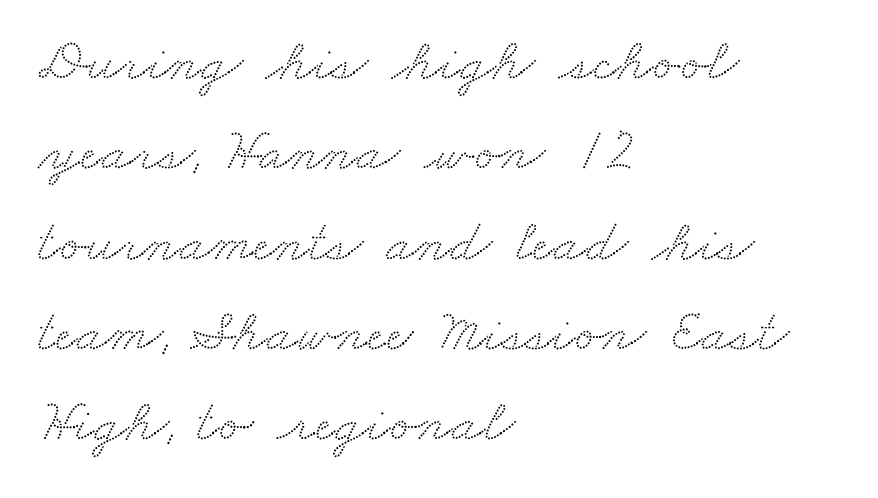
{"serif": "yes", "width": "wide", "stroke_contrast": "medium", "x_height": "small", "monospaced": "no", "underline": "no", "align": "left", "line_spacing": "normal", "line_spacing_ratio": 1.53, "letter_spacing": "normal", "letter_spacing_em": 0.0, "glyph_px": 59}
